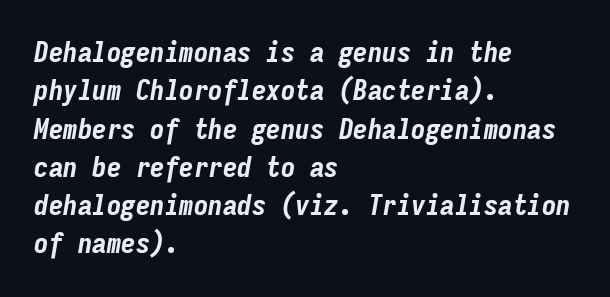
Q: Is the text bold? A: Yes.
Q: Is the text italic (slanted)? A: Yes, it leans right by about 9 degrees.
Q: Is the text underlined? A: No.
Q: How is the paragraph aligned? A: Left-aligned.
Q: Is the spacing between letters normal or unusually wide? A: Normal.
Q: Is the spacing between lines tight, normal or loose? A: Normal.
Q: Width (condensed, normal, or wide)? A: Condensed.
Q: Stroke contrast? A: Low.
Q: x-height? A: Medium.
Q: Monospaced? A: Yes.
